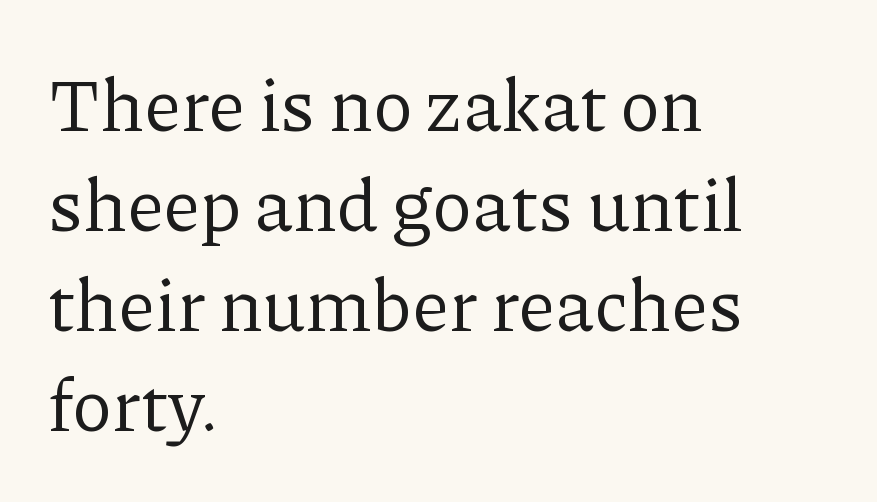
Q: Is the text bold? A: No.
Q: Is the text italic (slanted)? A: No, it is upright.
Q: Is the typeface a serif or a sans-serif typeface? A: Serif.
Q: Is the text underlined? A: No.
Q: How is the paragraph aligned? A: Left-aligned.
Q: Is the spacing between letters normal or unusually wide? A: Normal.
Q: Is the spacing between lines tight, normal or loose? A: Normal.
Q: Width (condensed, normal, or wide)? A: Normal.
Q: Stroke contrast? A: Low.
Q: x-height? A: Medium.
Q: Monospaced? A: No.
